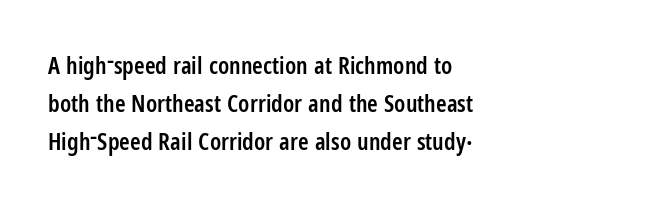
The image shows 24 px text type, upright; set left-aligned, normal line spacing (1.59x), normal letter spacing, not underlined.
